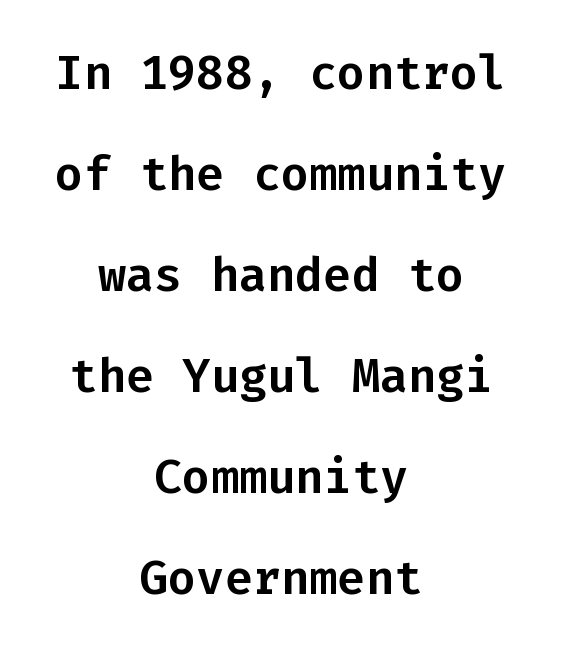
Q: Is the text italic (slanted)? A: No, it is upright.
Q: Is the typeface a serif or a sans-serif typeface? A: Sans-serif.
Q: Is the text underlined? A: No.
Q: How is the paragraph aligned? A: Centered.
Q: Is the spacing between letters normal or unusually wide? A: Normal.
Q: Is the spacing between lines tight, normal or loose? A: Loose.
Q: Width (condensed, normal, or wide)? A: Normal.
Q: Stroke contrast? A: Low.
Q: x-height? A: Medium.
Q: Monospaced? A: Yes.
